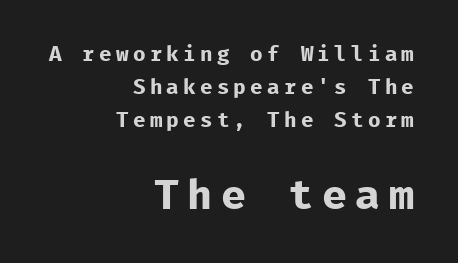
Weight: bold. This rendering employs a face without finishing strokes, i.e., a sans-serif. Unlike italic type, these characters show no tilt at all. Glyph-to-glyph distance is far greater than everyday printed text. This sample has the even, mechanical cadence of fixed-width lettering. Interline gaps are of average width in this sample.
